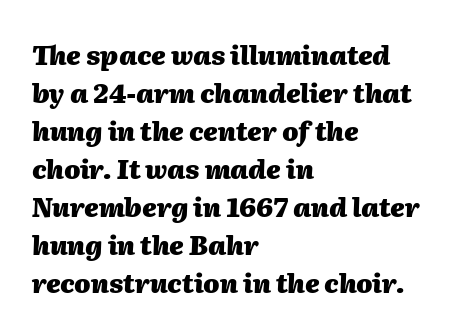
Plenty of ink on the page — the face is bold. The zone under the glyphs is completely vacant. Is there much room between lines? A standard amount, neither cramped nor airy. The letterforms sit shoulder to shoulder at normal distance. Every character sits at an angle, as italics do. This sample is left-justified, so line endings fall wherever the words run out.
